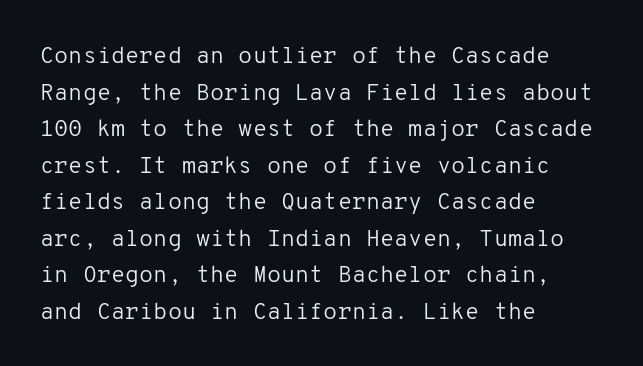
The image shows 23 px text type, upright; set left-aligned, normal line spacing (1.59x), normal letter spacing, not underlined.
